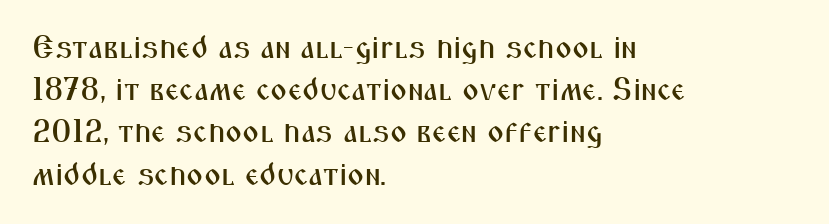
Check where the strokes stop: nothing finishes them off — pure sans. This is roman type, the default non-slanted kind. Line spacing here is normal. Honestly, there is no underline to notice here at all. The lines in this sample share a left origin and differ only in where they stop.
